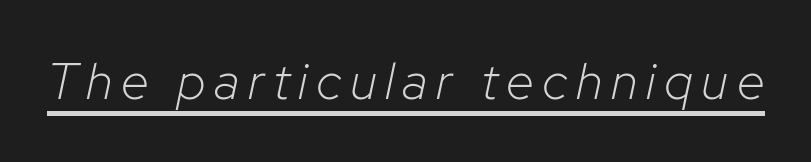
In designer terms, the underline attribute is active on this setting. Would a proofreader flag this as italicized? Yes. Compared with a typical body face, this is equally light or lighter still. Think of a printed novel: that variable character pitch is what you see here.
